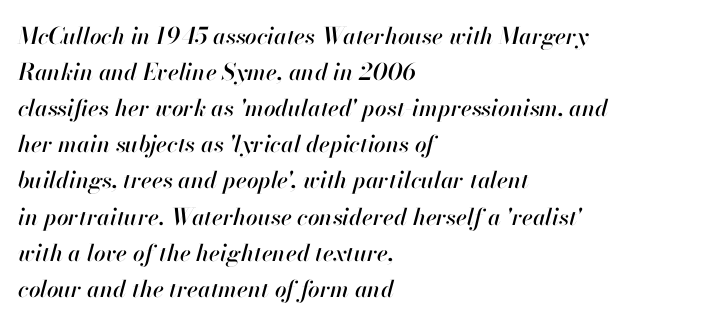
The image shows 23 px text type, italic (leaning right); set left-aligned, normal line spacing (1.57x), normal letter spacing, not underlined.
